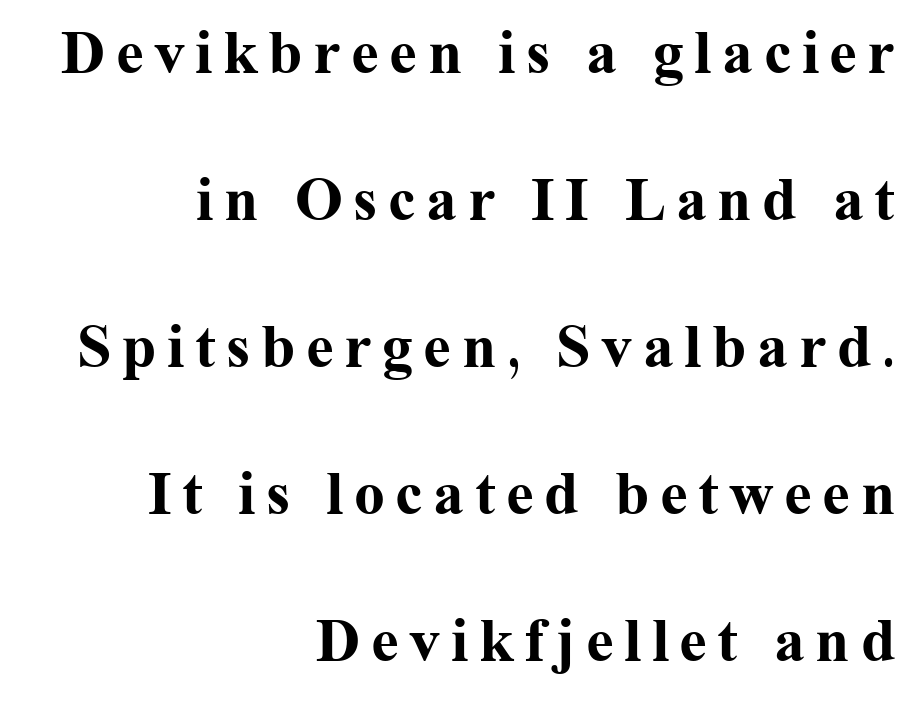
A clean baseline with only descenders dipping below it. The designer went with a serif here, giving each stem small feet. Baseline-to-baseline distance is far greater than the letter height. It's the straight-up-and-down kind of type.
